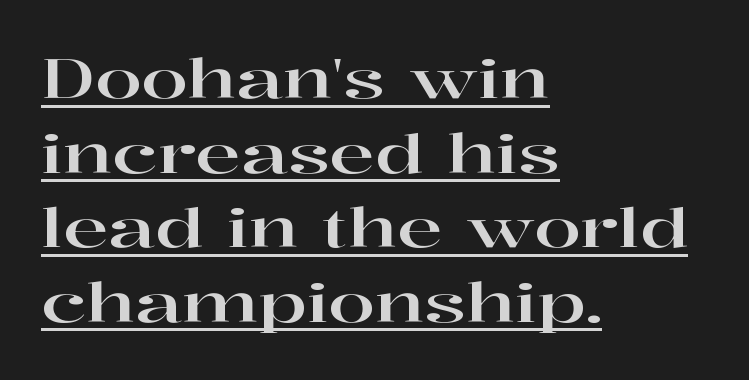
The image shows 54 px wide serif type, upright; set left-aligned, normal line spacing (1.38x), normal letter spacing, underlined; high stroke contrast and a medium x-height.
